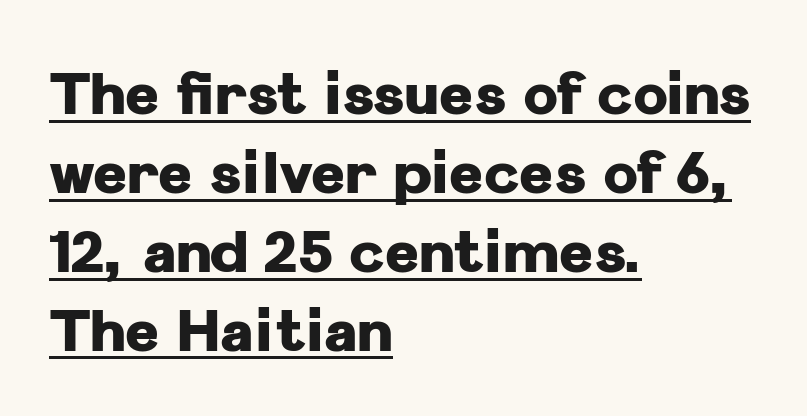
Nothing sits at the stroke ends, so this counts as sans-serif. Interline gaps are of average width in this sample. Chunky letters — that's bold for sure. The lines in this sample share a left origin and differ only in where they stop. Between one letter and the next there's only the usual sliver of space.
